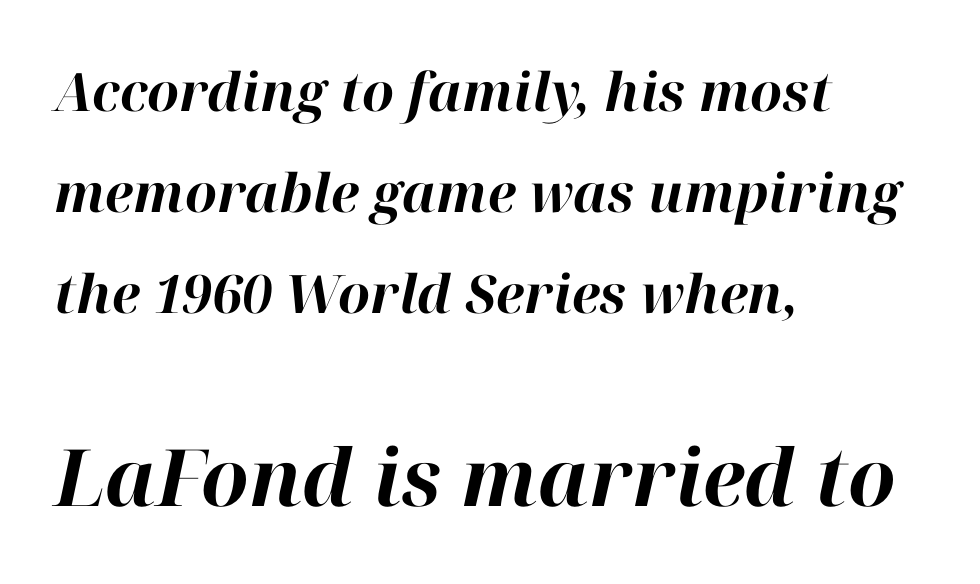
How would I describe the line gaps? Wide and relaxed. Short note: letters normally spaced. Italic: yes, the glyphs are oblique. Heft: maximum for text — a bold.
